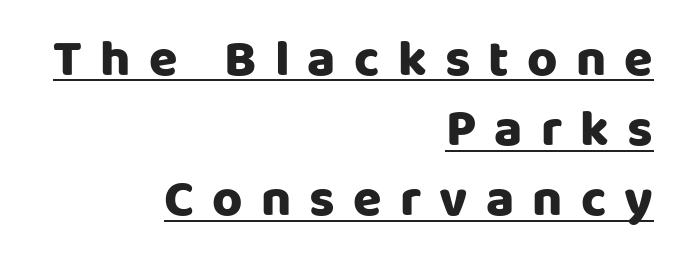
Q: Is the text bold? A: Yes.
Q: Is the text italic (slanted)? A: No, it is upright.
Q: Is the typeface a serif or a sans-serif typeface? A: Sans-serif.
Q: Is the text underlined? A: Yes.
Q: How is the paragraph aligned? A: Right-aligned.
Q: Is the spacing between letters normal or unusually wide? A: Unusually wide.
Q: Is the spacing between lines tight, normal or loose? A: Normal.
Q: Width (condensed, normal, or wide)? A: Normal.
Q: Stroke contrast? A: Low.
Q: x-height? A: Large.
Q: Monospaced? A: No.
